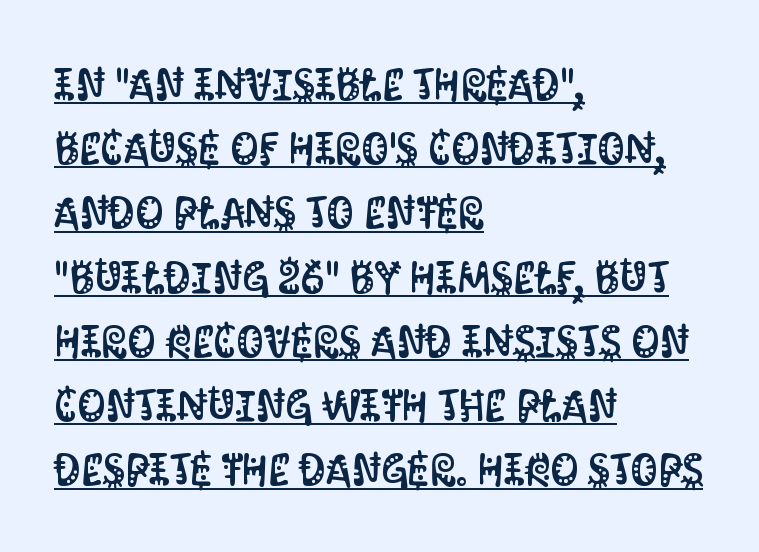
{"serif": "no", "italic": "no", "width": "condensed", "stroke_contrast": "medium", "x_height": "large", "monospaced": "no", "underline": "yes", "align": "left", "line_spacing": "normal", "line_spacing_ratio": 1.46, "letter_spacing": "normal", "letter_spacing_em": 0.0, "glyph_px": 44}
